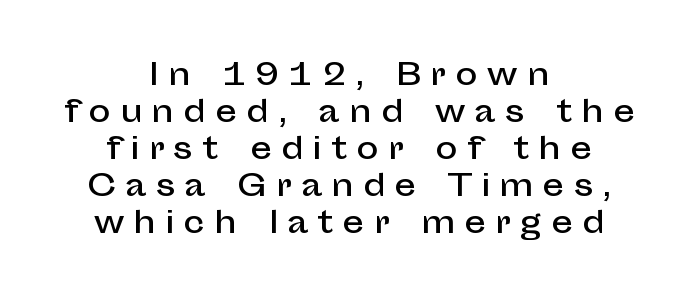
The image shows 30 px sans-serif type, upright; set centered, line spacing 1.23x, unusually wide letter spacing (+0.31 em), not underlined; low stroke contrast and a medium x-height.
